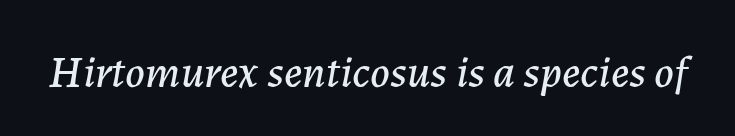
The passage shown is typed in a proportional face where columns would drift. The letterforms sit shoulder to shoulder at normal distance. A clean baseline with only descenders dipping below it. These lines were composed using italics.
